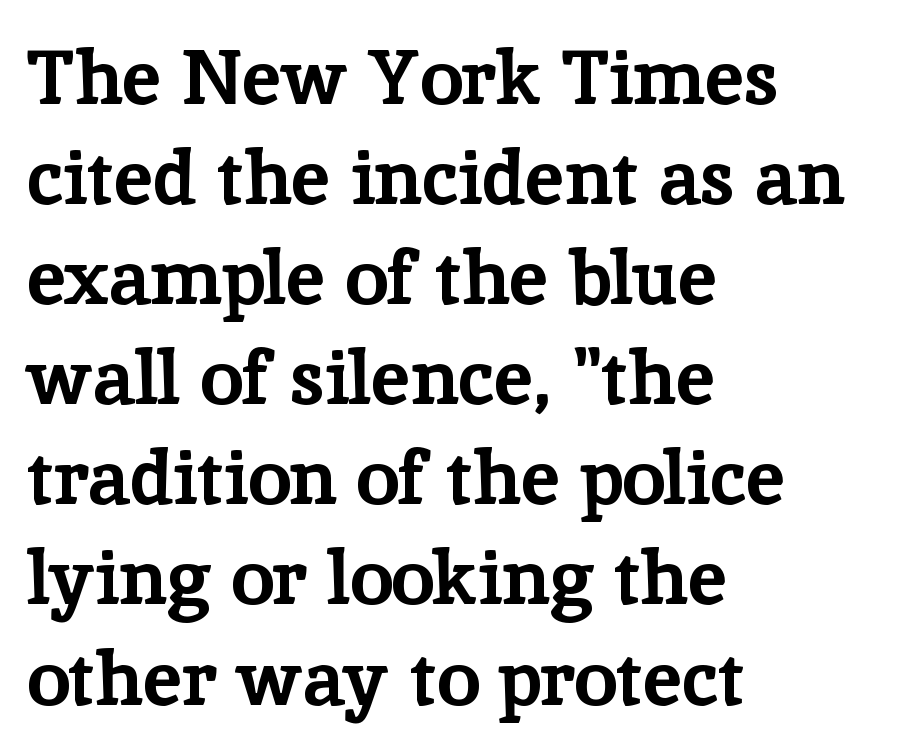
Q: Is the text bold? A: Yes.
Q: Is the text italic (slanted)? A: No, it is upright.
Q: Is the typeface a serif or a sans-serif typeface? A: Serif.
Q: Is the text underlined? A: No.
Q: How is the paragraph aligned? A: Left-aligned.
Q: Is the spacing between letters normal or unusually wide? A: Normal.
Q: Is the spacing between lines tight, normal or loose? A: Normal.
Q: Width (condensed, normal, or wide)? A: Normal.
Q: Stroke contrast? A: Low.
Q: x-height? A: Medium.
Q: Monospaced? A: No.
